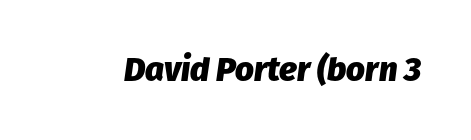
The whole block is typeset with a tilt. Here the designer chose a conventional face with non-uniform glyph widths. The horizontal fit of the characters is conventional and even. In terms of weight, the rendering is a true, heavy bold. Nobody drew a line under any word here.
